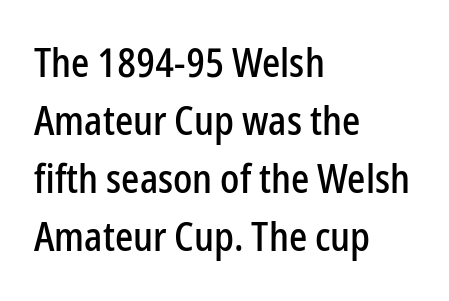
{"serif": "no", "italic": "no", "width": "condensed", "stroke_contrast": "low", "x_height": "medium", "monospaced": "no", "underline": "no", "align": "left", "line_spacing": "normal", "line_spacing_ratio": 1.45, "letter_spacing": "normal", "letter_spacing_em": 0.0, "glyph_px": 40}
